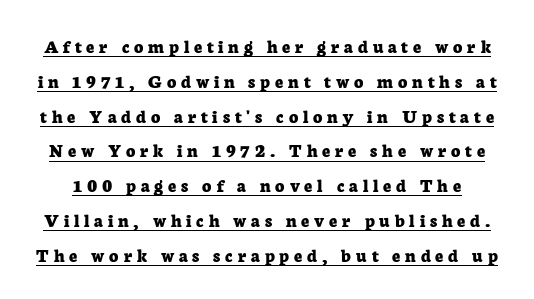
{"italic": "no", "bold": "yes", "underline": "yes", "line_spacing_ratio": 1.74, "letter_spacing": "wide", "letter_spacing_em": 0.24, "glyph_px": 20}
